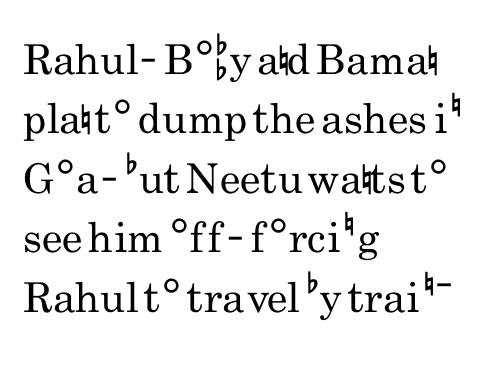
{"serif": "no", "italic": "no", "bold": "no", "weight": "regular", "width": "condensed", "stroke_contrast": "low", "x_height": "small", "monospaced": "no", "underline": "no", "align": "left", "line_spacing": "normal", "line_spacing_ratio": 1.45, "letter_spacing": "normal", "letter_spacing_em": 0.0, "glyph_px": 41}
